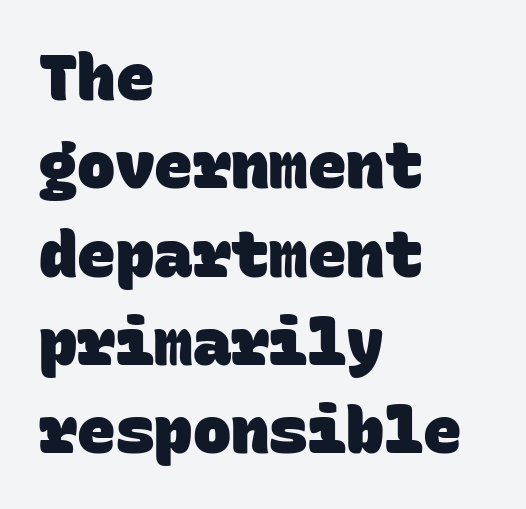
The type is set solid horizontally, with unmodified tracking. This rendering employs a face without finishing strokes, i.e., a sans-serif. Each line starts at the same left margin while the right side varies. The passage shown is typed in a monospace face where columns stay perfectly aligned. Chunky letters — that's bold for sure. Beneath every word, the page is bare.
